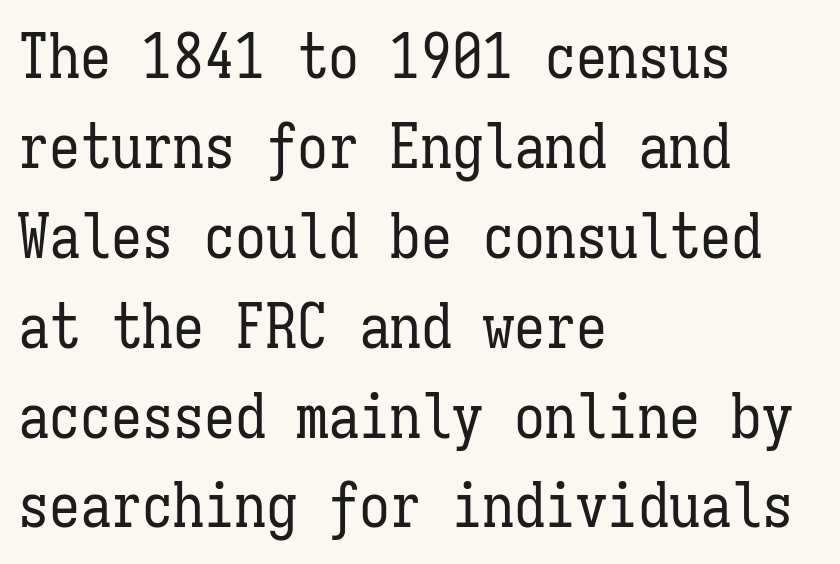
Q: Is the text bold? A: No.
Q: Is the text italic (slanted)? A: No, it is upright.
Q: Is the text underlined? A: No.
Q: How is the paragraph aligned? A: Left-aligned.
Q: Is the spacing between letters normal or unusually wide? A: Normal.
Q: Is the spacing between lines tight, normal or loose? A: Normal.
Q: Width (condensed, normal, or wide)? A: Condensed.
Q: Stroke contrast? A: Low.
Q: x-height? A: Medium.
Q: Monospaced? A: Yes.
